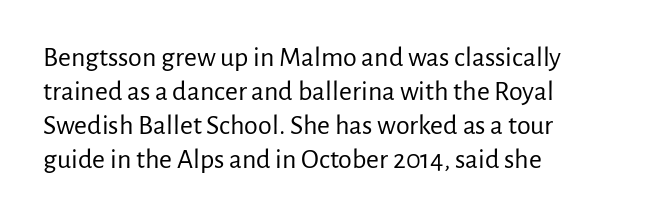
Tracking here is standard; glyphs follow each other at the usual distance. This rendering employs a face without finishing strokes, i.e., a sans-serif. Is the block centered? No — it sits flush against the left margin. Underlining? Definitely not there.
